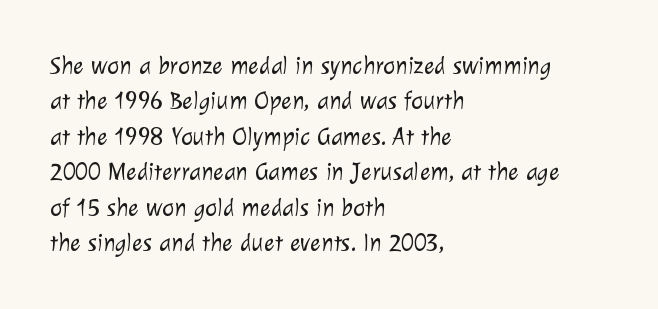
These lines keep a tight, regular rhythm from letter to letter. Whoever set this chose a conventional vertical rhythm. Clear beneath every line of the passage. Ink coverage per letter is moderate at most.
